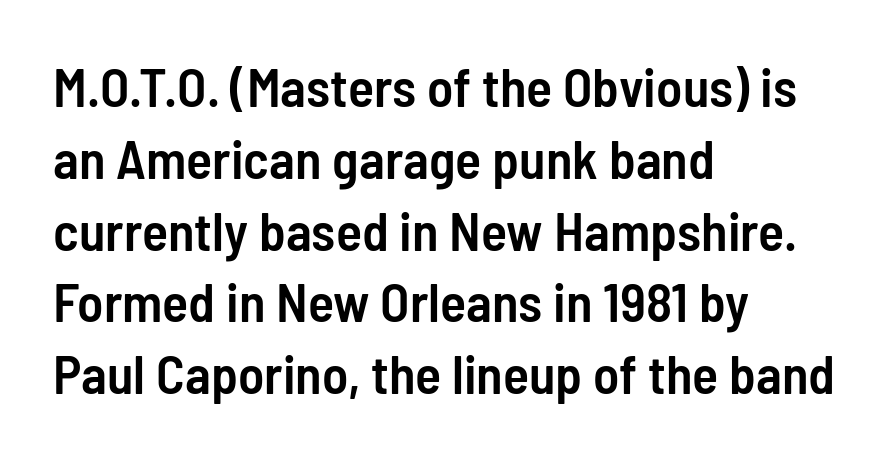
The image shows 54 px semibold, condensed sans-serif type, upright; set left-aligned, normal line spacing (1.33x), normal letter spacing, not underlined; low stroke contrast and a medium x-height.
